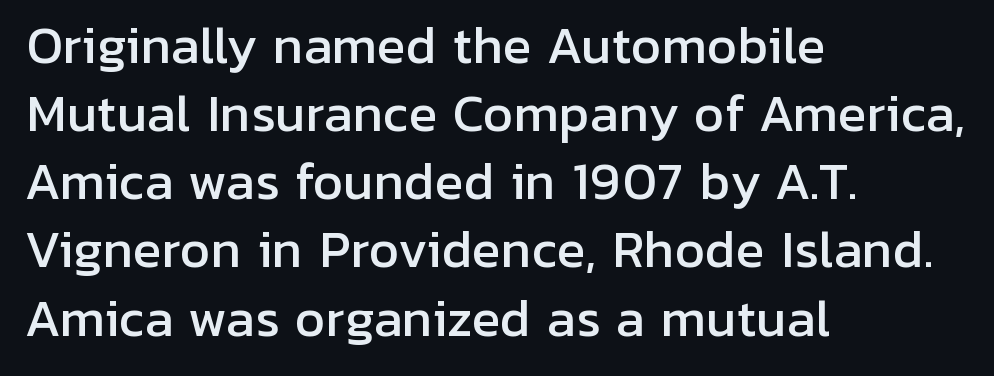
{"serif": "no", "italic": "no", "width": "normal", "stroke_contrast": "low", "x_height": "medium", "monospaced": "no", "underline": "no", "align": "left", "line_spacing": "normal", "line_spacing_ratio": 1.42, "letter_spacing": "normal", "letter_spacing_em": 0.0, "glyph_px": 48}
